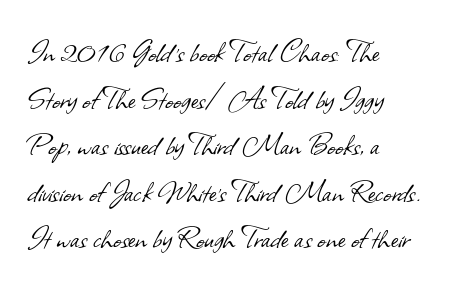
{"serif": "no", "bold": "no", "weight": "light", "width": "normal", "stroke_contrast": "low", "x_height": "small", "monospaced": "no", "underline": "no", "align": "left", "line_spacing": "normal", "line_spacing_ratio": 1.33, "letter_spacing": "normal", "letter_spacing_em": 0.0, "glyph_px": 35}
